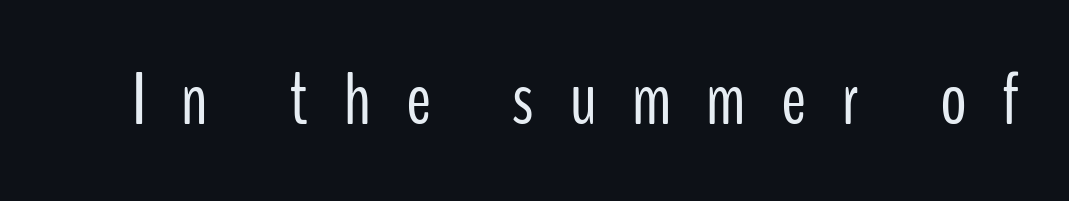
{"serif": "no", "italic": "no", "bold": "no", "weight": "light", "width": "condensed", "stroke_contrast": "low", "x_height": "medium", "monospaced": "no", "underline": "no", "letter_spacing": "wide", "letter_spacing_em": 0.47, "glyph_px": 75}
